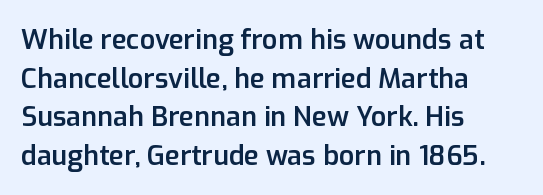
Q: Is the text bold? A: Semi-bold.
Q: Is the text italic (slanted)? A: No, it is upright.
Q: Is the text underlined? A: No.
Q: How is the paragraph aligned? A: Left-aligned.
Q: Is the spacing between letters normal or unusually wide? A: Normal.
Q: Is the spacing between lines tight, normal or loose? A: Normal.
